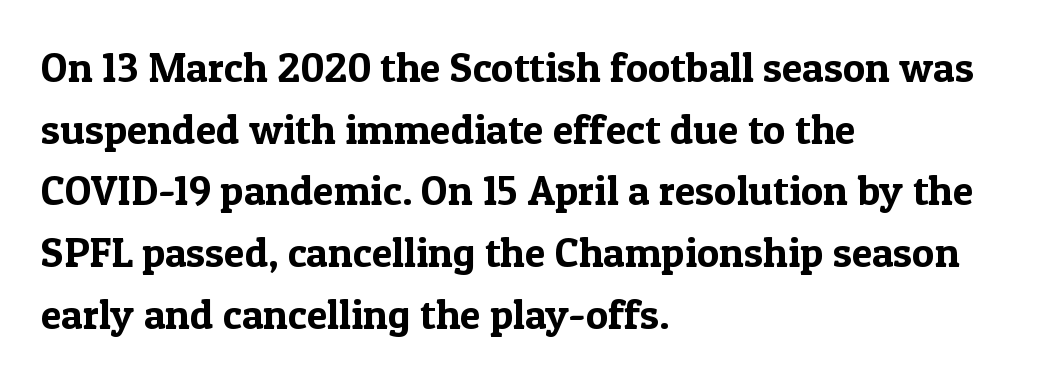
Q: Is the text italic (slanted)? A: No, it is upright.
Q: Is the typeface a serif or a sans-serif typeface? A: Serif.
Q: Is the text underlined? A: No.
Q: How is the paragraph aligned? A: Left-aligned.
Q: Is the spacing between letters normal or unusually wide? A: Normal.
Q: Is the spacing between lines tight, normal or loose? A: Normal.
Q: Width (condensed, normal, or wide)? A: Normal.
Q: x-height? A: Medium.
Q: Monospaced? A: No.
